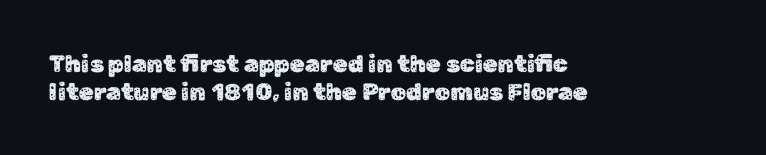
The image shows 24 px text type, upright; set left-aligned, line spacing 1.16x, normal letter spacing, not underlined.
